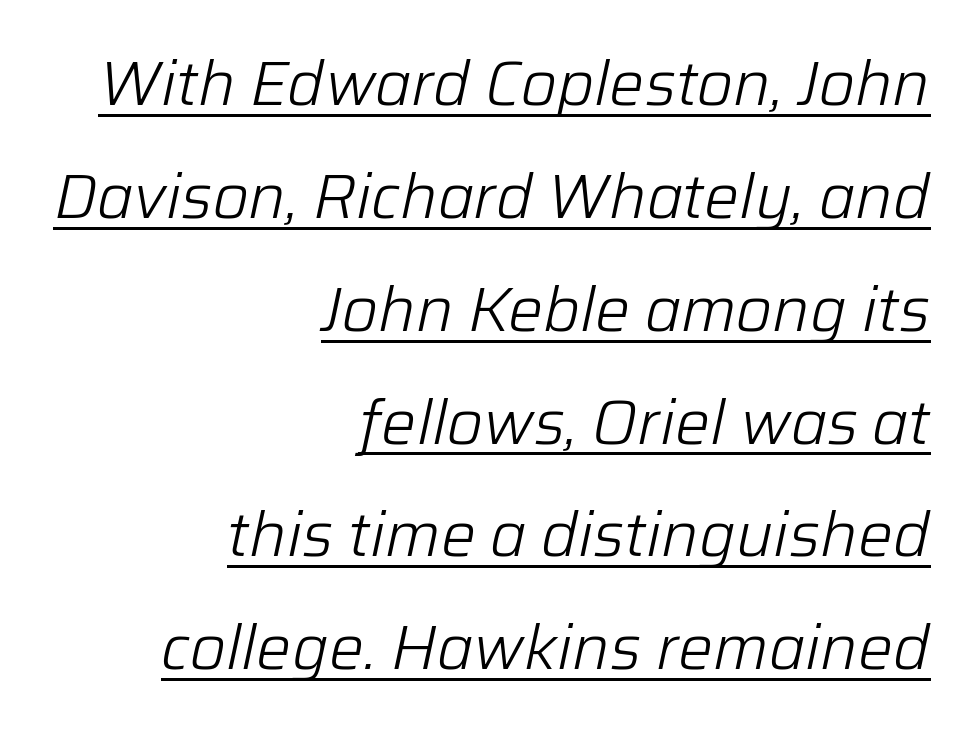
Do the characters align in a grid? No, the font is proportional. A rule runs beneath these lines of type. Weight: in the light-to-regular range. The paragraph shown leans on its right margin.
